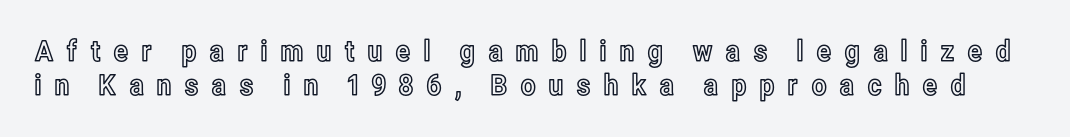
Spacing between characters has been opened up far beyond the box default. A typesetter would mark this as roman, not italic. A bare baseline throughout the passage. Is this a fixed-width face? No — the glyphs have proportional, varying widths.
